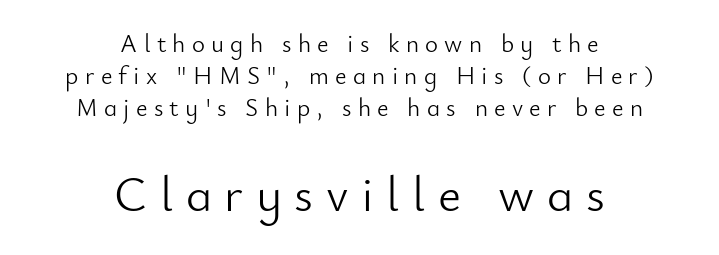
Size hierarchy here favors the trailing block over the leading one. The passage shown is not bold in any degree. Baseline-to-baseline distance is the conventional proportion of letter height. Serifs: no, the terminals of the letterforms are clean. The passage shown is typed in a proportional face where columns would drift. Between one letter and the next there's a generous, obvious gap.
